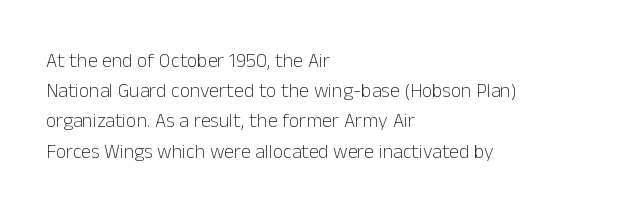
Q: Is the text bold? A: No.
Q: Is the text italic (slanted)? A: No, it is upright.
Q: Is the text underlined? A: No.
Q: How is the paragraph aligned? A: Left-aligned.
Q: Is the spacing between letters normal or unusually wide? A: Normal.
Q: Is the spacing between lines tight, normal or loose? A: Normal.
